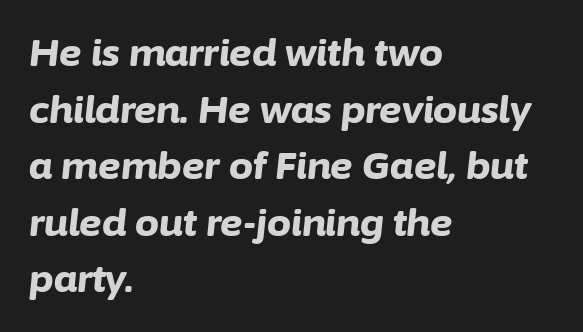
Look at the stroke-to-counter ratio: heavy, a bold. Whoever set this chose a conventional vertical rhythm. Character widths vary here, with narrow letters taking less room than wide ones. Style check: oblique.
